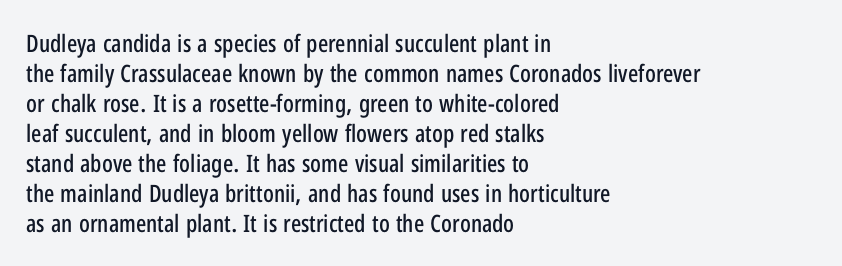
{"italic": "no", "underline": "no", "align": "left", "line_spacing": "normal", "line_spacing_ratio": 1.25, "letter_spacing": "normal", "letter_spacing_em": 0.0, "glyph_px": 24}
